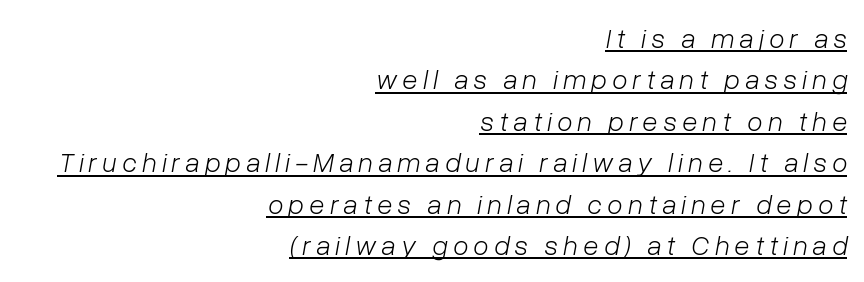
{"italic": "yes", "lean": "right", "slant_degrees": 10, "bold": "no", "weight": "light", "width": "normal", "stroke_contrast": "low", "x_height": "medium", "monospaced": "no", "underline": "yes", "align": "right", "line_spacing": "normal", "line_spacing_ratio": 1.48, "glyph_px": 28}
